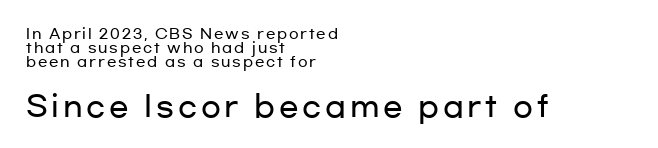
Q: Is the text italic (slanted)? A: No, it is upright.
Q: Is the typeface a serif or a sans-serif typeface? A: Sans-serif.
Q: Is the text underlined? A: No.
Q: How is the paragraph aligned? A: Left-aligned.
Q: Is the spacing between lines tight, normal or loose? A: Tight.
Q: Which block of text is set in a larger size, the first (top) or the second (bottom)? A: The second (bottom) one.
Q: Width (condensed, normal, or wide)? A: Wide.
Q: Stroke contrast? A: Low.
Q: x-height? A: Medium.
Q: Monospaced? A: No.
